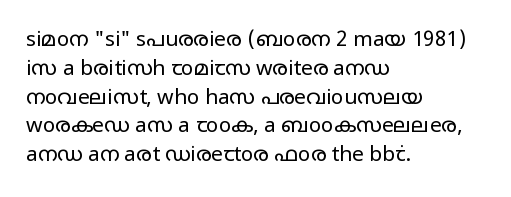
Q: Is the text bold? A: No.
Q: Is the text italic (slanted)? A: No, it is upright.
Q: Is the text underlined? A: No.
Q: How is the paragraph aligned? A: Left-aligned.
Q: Is the spacing between letters normal or unusually wide? A: Normal.
Q: Is the spacing between lines tight, normal or loose? A: Normal.
